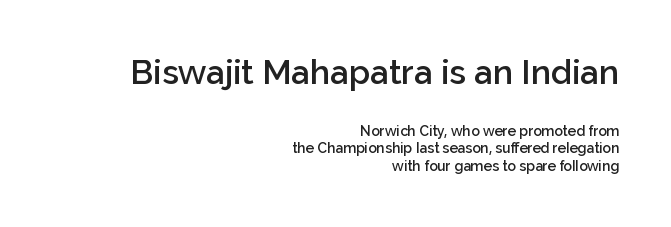
Type style note: lacks serifs. Firm but not heavy-handed strokes: this text is semibold. Reading top to bottom, the characters get smaller at the block break. The rendering anchors every line to the right-hand side.
